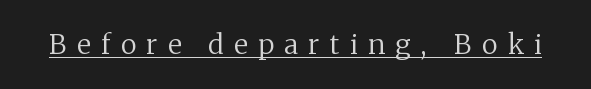
{"italic": "no", "bold": "no", "underline": "yes", "letter_spacing": "wide", "letter_spacing_em": 0.39, "glyph_px": 27}
